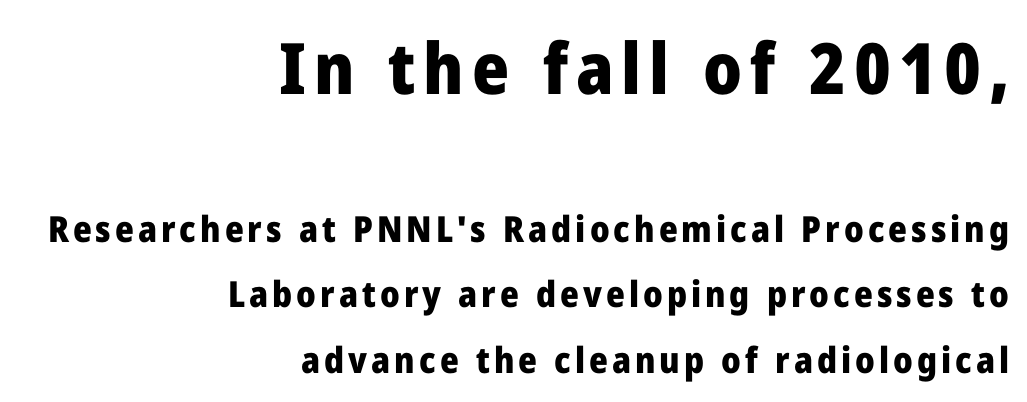
{"serif": "no", "italic": "no", "bold": "yes", "weight": "heavy", "width": "normal", "stroke_contrast": "low", "x_height": "medium", "monospaced": "no", "underline": "no", "align": "right", "line_spacing_ratio": 1.81, "larger_block": "first", "size_ratio": 1.97, "glyph_px": 71}
